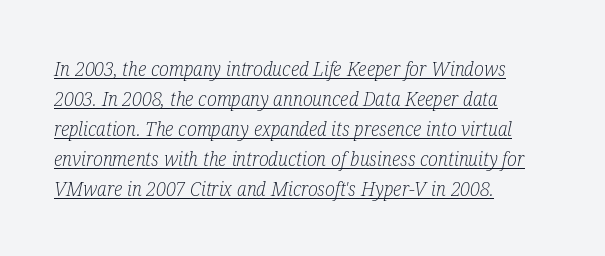
The letters look calm and open, with moderate or lighter stems. In terms of leading, this rendering sits right in the middle. Leftover space on each line is placed entirely after the last word. The horizontal fit of the characters is conventional and even.
